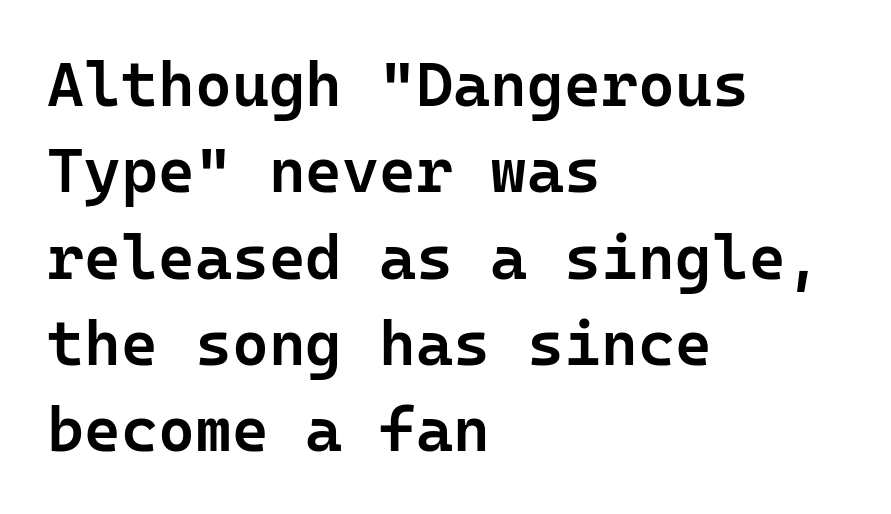
Notice the strokes are somewhat thickened but not fully heavy: this is a semibold. Is this a fixed-width face? Yes — each glyph sits in an identical cell. The gaps between neighbouring characters are ordinary and unremarkable. Notice how descenders clear the ascenders below comfortably — that's standard leading.
